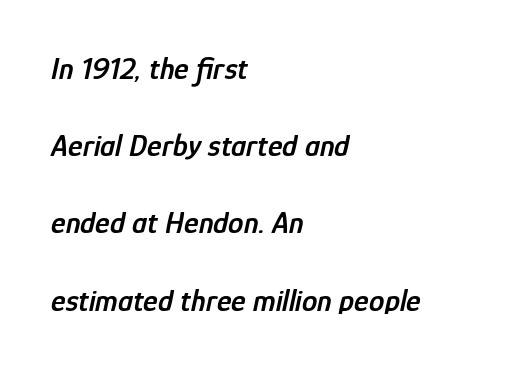
Descenders hang freely into open space. The font is running at a semibold setting, under full bold. Casual observation: everything's shoved over to the left. This is oblique type, the kind used for emphasis or titles. The vertical gap from one line to the next is large. Between one letter and the next there's only the usual sliver of space.
